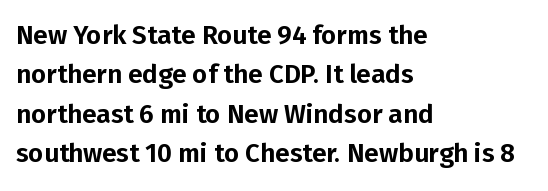
Q: Is the text italic (slanted)? A: No, it is upright.
Q: Is the text underlined? A: No.
Q: How is the paragraph aligned? A: Left-aligned.
Q: Is the spacing between letters normal or unusually wide? A: Normal.
Q: Is the spacing between lines tight, normal or loose? A: Normal.
